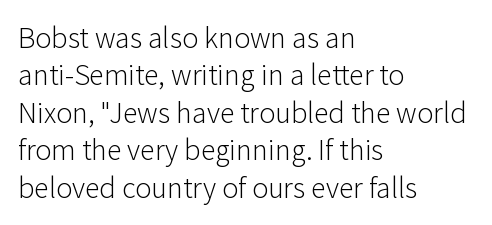
{"serif": "no", "italic": "no", "bold": "no", "weight": "light", "width": "normal", "stroke_contrast": "low", "x_height": "medium", "monospaced": "no", "underline": "no", "align": "left", "line_spacing": "normal", "line_spacing_ratio": 1.25, "letter_spacing": "normal", "letter_spacing_em": 0.0, "glyph_px": 30}
